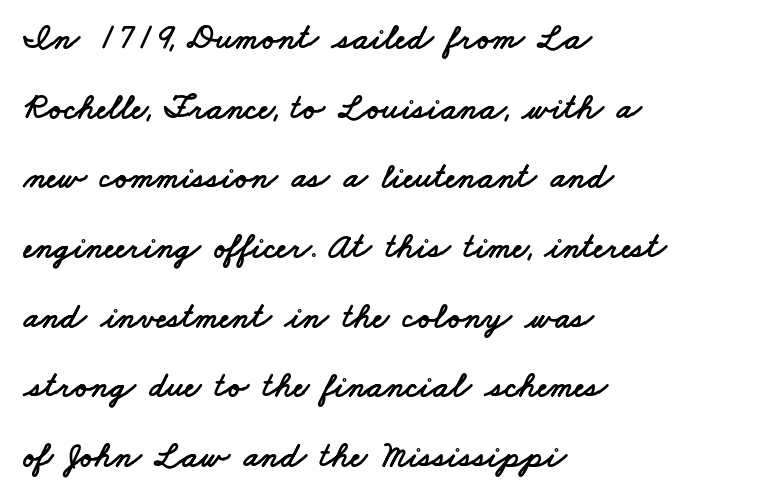
{"serif": "no", "width": "wide", "stroke_contrast": "low", "x_height": "small", "monospaced": "no", "underline": "no", "align": "left", "line_spacing": "loose", "line_spacing_ratio": 1.99, "letter_spacing": "normal", "letter_spacing_em": 0.0, "glyph_px": 35}
